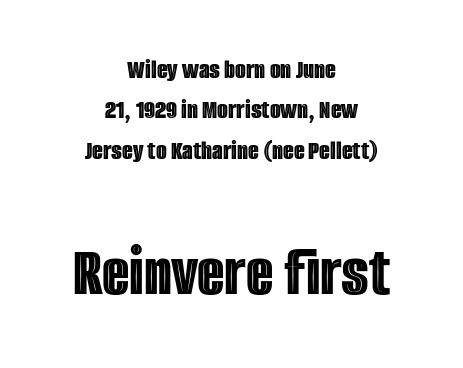
The image shows 71 px condensed type, upright; set centered, normal line spacing (1.44x), normal letter spacing, not underlined; the second (bottom) block is 2.54x larger; a large x-height.
